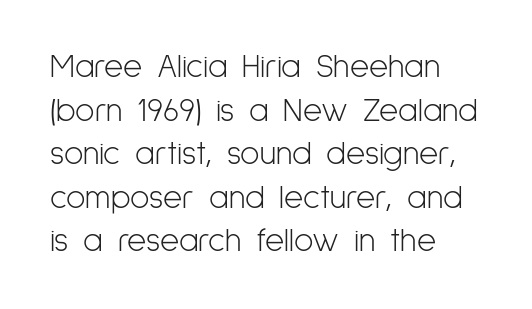
{"serif": "no", "italic": "no", "bold": "no", "weight": "light", "width": "condensed", "stroke_contrast": "low", "x_height": "medium", "monospaced": "no", "underline": "no", "align": "left", "line_spacing": "normal", "line_spacing_ratio": 1.32, "letter_spacing": "normal", "letter_spacing_em": 0.0, "glyph_px": 33}
